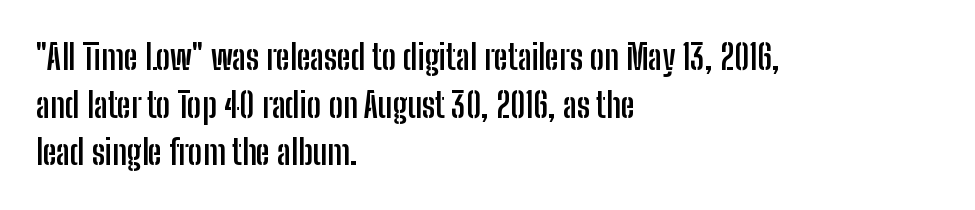
The image shows 34 px semibold, condensed sans-serif type, upright; set left-aligned, normal line spacing (1.4x), normal letter spacing, not underlined; low stroke contrast and a medium x-height.
